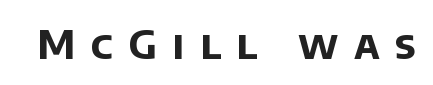
The image shows 40 px bold sans-serif type; set unusually wide letter spacing (+0.39 em), not underlined; low stroke contrast and a large x-height.
